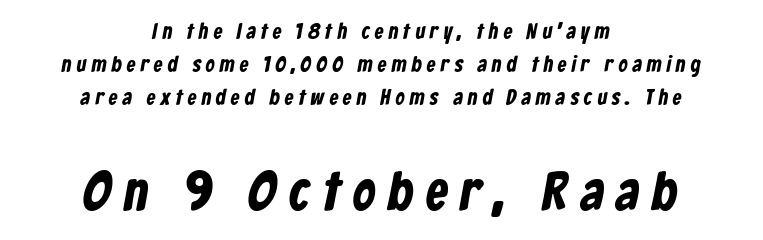
Q: Is the typeface a serif or a sans-serif typeface? A: Sans-serif.
Q: Is the text underlined? A: No.
Q: How is the paragraph aligned? A: Centered.
Q: Is the spacing between letters normal or unusually wide? A: Unusually wide.
Q: Is the spacing between lines tight, normal or loose? A: Normal.
Q: Which block of text is set in a larger size, the first (top) or the second (bottom)? A: The second (bottom) one.
Q: Width (condensed, normal, or wide)? A: Condensed.
Q: Stroke contrast? A: Low.
Q: x-height? A: Medium.
Q: Monospaced? A: No.
